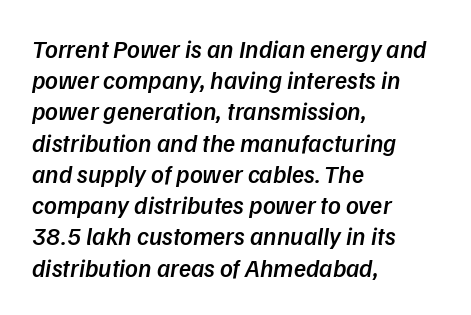
In terms of leading, this rendering sits right in the middle. All the whitespace from short lines collects on the right. The string is rendered with underlining switched off. There is no visible air inserted between adjacent glyphs.
